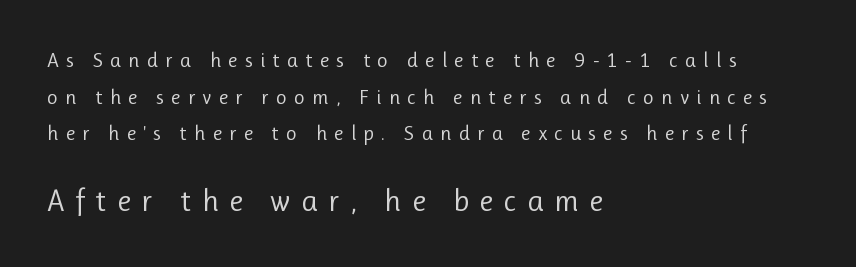
{"serif": "no", "italic": "no", "bold": "no", "weight": "regular", "width": "normal", "stroke_contrast": "low", "x_height": "medium", "monospaced": "no", "underline": "no", "align": "left", "line_spacing_ratio": 1.75, "letter_spacing": "wide", "letter_spacing_em": 0.34, "larger_block": "second", "size_ratio": 1.48, "glyph_px": 31}
